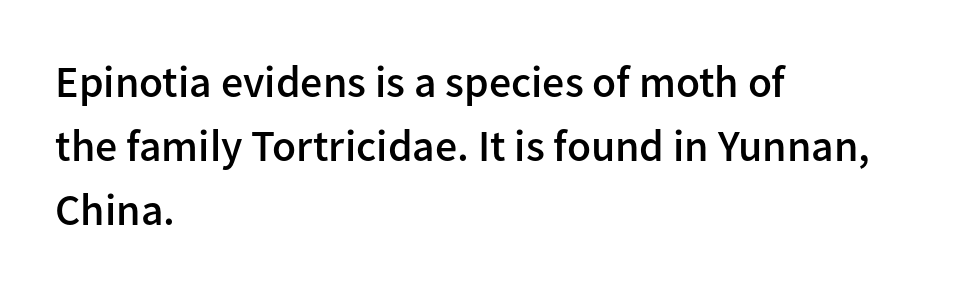
The image shows 44 px semibold sans-serif type, upright; set left-aligned, normal line spacing (1.45x), normal letter spacing, not underlined; low stroke contrast and a medium x-height.
